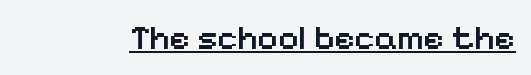
{"serif": "no", "italic": "no", "bold": "semi", "weight": "semibold", "width": "normal", "stroke_contrast": "low", "x_height": "medium", "monospaced": "no", "underline": "yes", "letter_spacing": "normal", "letter_spacing_em": 0.0, "glyph_px": 35}
